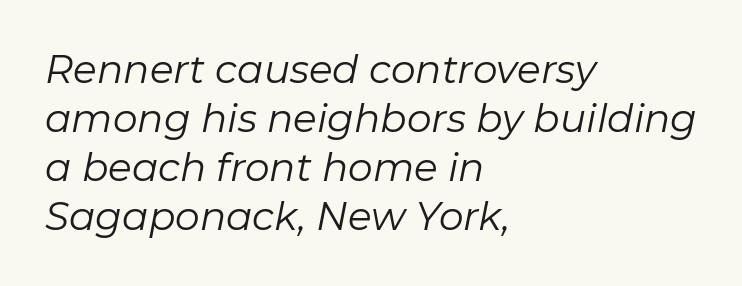
Q: Is the text bold? A: No.
Q: Is the text italic (slanted)? A: Yes, it leans right by about 11 degrees.
Q: Is the text underlined? A: No.
Q: How is the paragraph aligned? A: Left-aligned.
Q: Is the spacing between letters normal or unusually wide? A: Normal.
Q: Is the spacing between lines tight, normal or loose? A: Normal.
Q: Width (condensed, normal, or wide)? A: Normal.
Q: Stroke contrast? A: Low.
Q: x-height? A: Medium.
Q: Monospaced? A: No.
